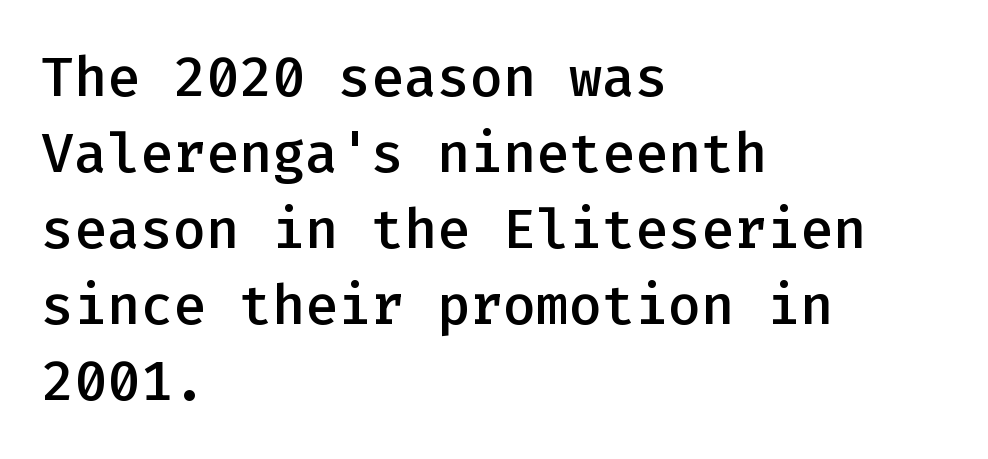
{"serif": "no", "italic": "no", "bold": "semi", "weight": "semibold", "width": "normal", "stroke_contrast": "low", "x_height": "medium", "monospaced": "yes", "underline": "no", "align": "left", "line_spacing": "normal", "line_spacing_ratio": 1.38, "letter_spacing": "normal", "letter_spacing_em": 0.0, "glyph_px": 55}
